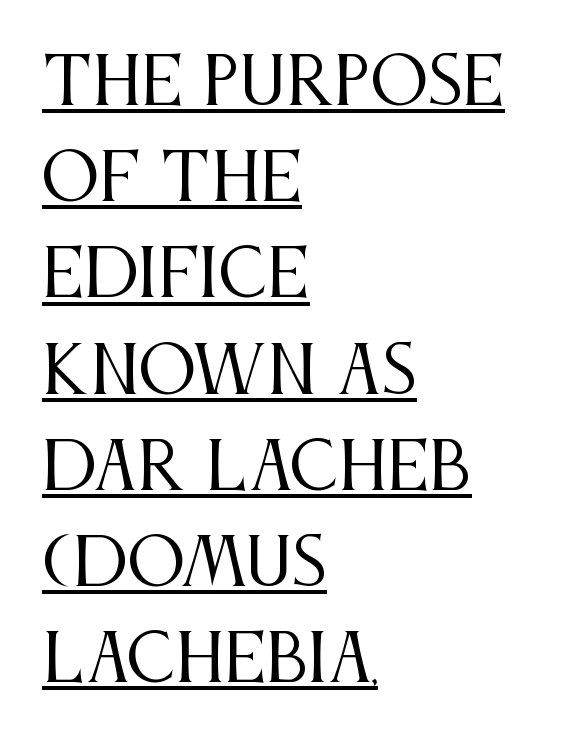
{"serif": "yes", "italic": "no", "bold": "no", "weight": "regular", "width": "condensed", "stroke_contrast": "medium", "x_height": "large", "monospaced": "no", "underline": "yes", "align": "left", "line_spacing": "normal", "line_spacing_ratio": 1.48, "letter_spacing": "normal", "letter_spacing_em": 0.0, "glyph_px": 65}
